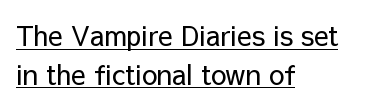
{"italic": "no", "bold": "no", "underline": "yes", "align": "left", "line_spacing": "normal", "line_spacing_ratio": 1.43, "letter_spacing": "normal", "letter_spacing_em": 0.0, "glyph_px": 27}
